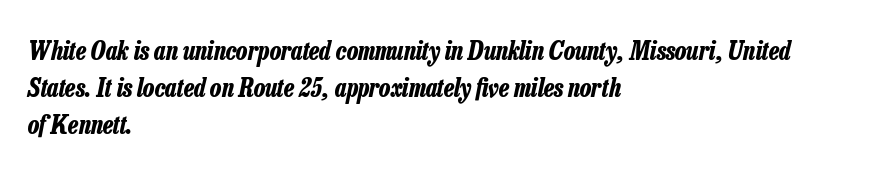
Q: Is the text bold? A: Yes.
Q: Is the text italic (slanted)? A: Yes, it leans right by about 13 degrees.
Q: Is the text underlined? A: No.
Q: How is the paragraph aligned? A: Left-aligned.
Q: Is the spacing between letters normal or unusually wide? A: Normal.
Q: Is the spacing between lines tight, normal or loose? A: Normal.
